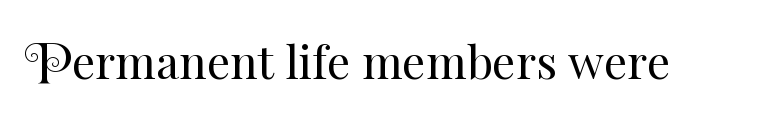
The image shows 46 px regular-weight type, upright; set normal letter spacing, not underlined; medium stroke contrast and a small x-height.
